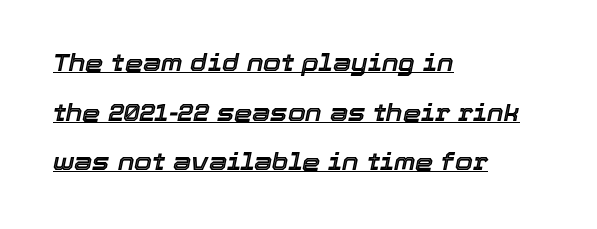
{"italic": "yes", "lean": "right", "slant_degrees": 12, "underline": "yes", "align": "left", "line_spacing": "loose", "line_spacing_ratio": 2.16, "letter_spacing": "normal", "letter_spacing_em": 0.0, "glyph_px": 23}
